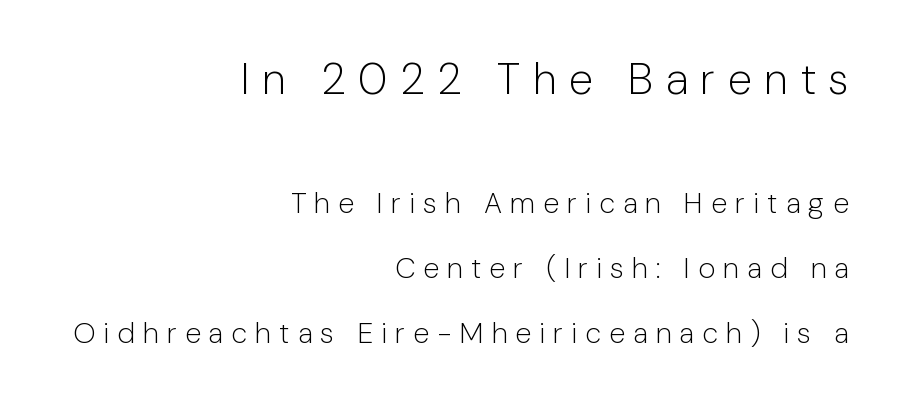
The image shows 44 px light sans-serif type, upright; set right-aligned, loose line spacing (2.24x), unusually wide letter spacing (+0.28 em), not underlined; the first (top) block is 1.52x larger; low stroke contrast and a medium x-height.
